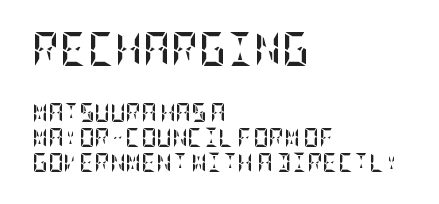
The image shows 34 px semibold, condensed type, upright; set left-aligned, normal line spacing (1.3x), normal letter spacing, not underlined; the first (top) block is 1.79x larger; low stroke contrast and a large x-height.
